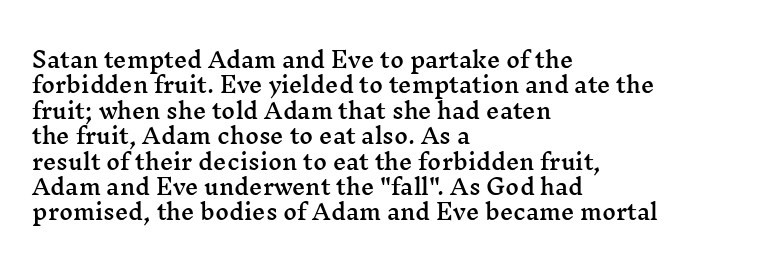
Short and long lines alike share a common starting point at left. Letters rest on an invisible, unmarked baseline. No extra tracking has been applied to these lines. Is there any slant? The stems are plumb.
